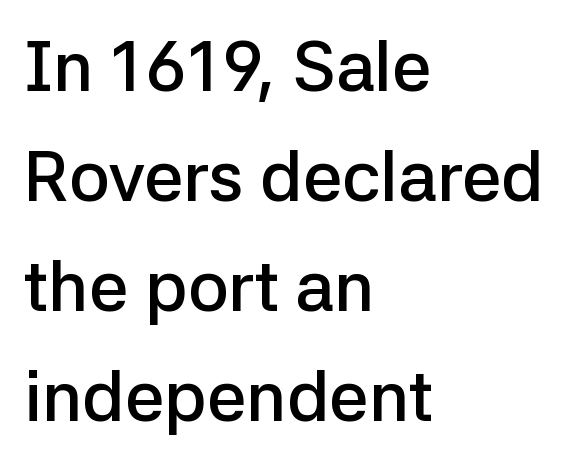
Q: Is the text bold? A: Semi-bold.
Q: Is the text italic (slanted)? A: No, it is upright.
Q: Is the typeface a serif or a sans-serif typeface? A: Sans-serif.
Q: Is the text underlined? A: No.
Q: How is the paragraph aligned? A: Left-aligned.
Q: Is the spacing between letters normal or unusually wide? A: Normal.
Q: Is the spacing between lines tight, normal or loose? A: Normal.
Q: Width (condensed, normal, or wide)? A: Normal.
Q: Stroke contrast? A: Low.
Q: x-height? A: Medium.
Q: Monospaced? A: No.
